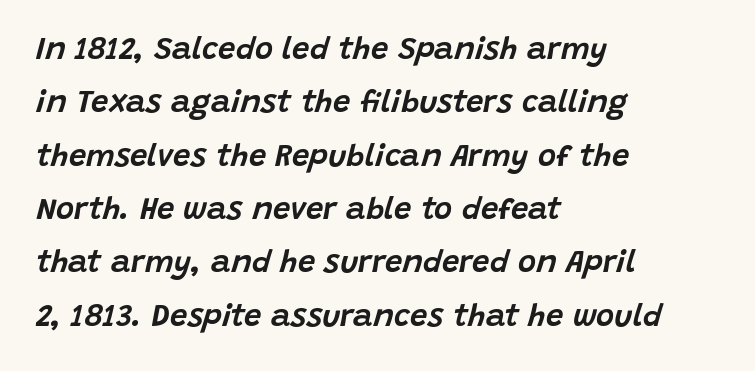
The image shows 31 px text type, italic (leaning right); set left-aligned, line spacing 1.72x, normal letter spacing, not underlined; low stroke contrast and a large x-height.
